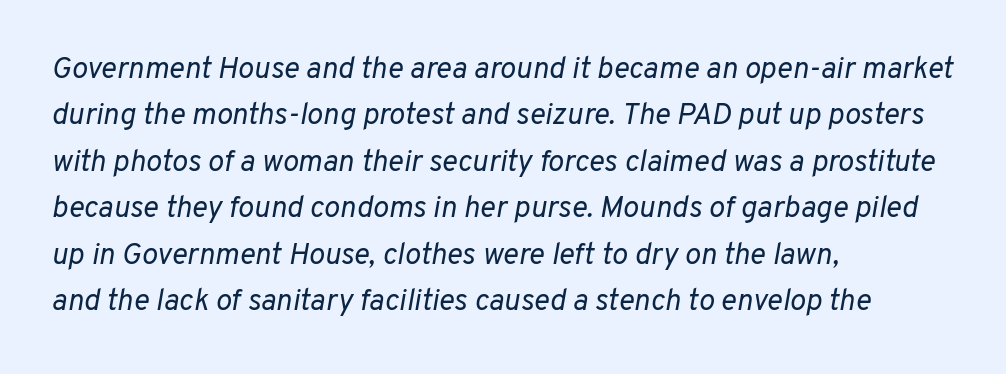
{"italic": "yes", "lean": "right", "slant_degrees": 10, "bold": "no", "weight": "regular", "width": "normal", "stroke_contrast": "low", "x_height": "medium", "monospaced": "no", "underline": "no", "align": "left", "line_spacing": "normal", "line_spacing_ratio": 1.55, "letter_spacing": "normal", "letter_spacing_em": 0.0, "glyph_px": 30}
